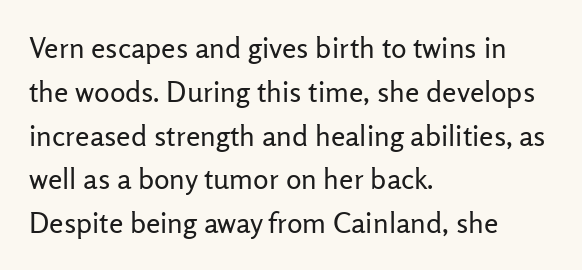
The image shows 29 px regular-weight sans-serif type, upright; set left-aligned, normal line spacing (1.51x), normal letter spacing, not underlined; low stroke contrast and a medium x-height.
